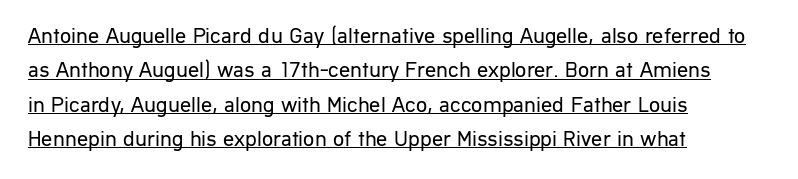
Characters remain perfectly vertical along every line. Does the copy run flush right? No — it runs flush left. These characters rest on top of a visible drawn line. Baseline-to-baseline distance is the conventional proportion of letter height. Standard letterfit; no display-style spreading of the glyphs.
